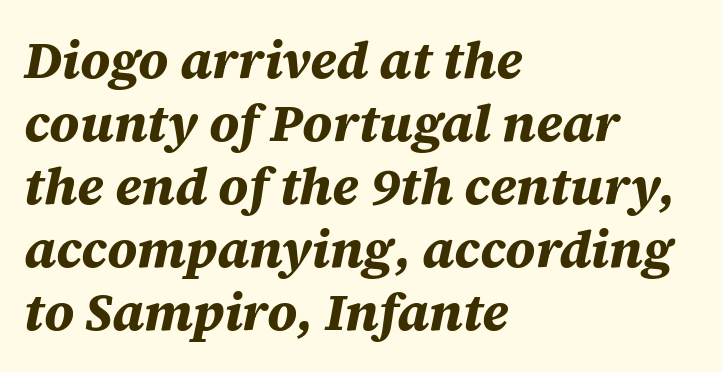
Q: Is the text bold? A: Yes.
Q: Is the text italic (slanted)? A: Yes, it leans right by about 12 degrees.
Q: Is the text underlined? A: No.
Q: How is the paragraph aligned? A: Left-aligned.
Q: Is the spacing between letters normal or unusually wide? A: Normal.
Q: Width (condensed, normal, or wide)? A: Normal.
Q: Stroke contrast? A: Medium.
Q: x-height? A: Large.
Q: Monospaced? A: No.
